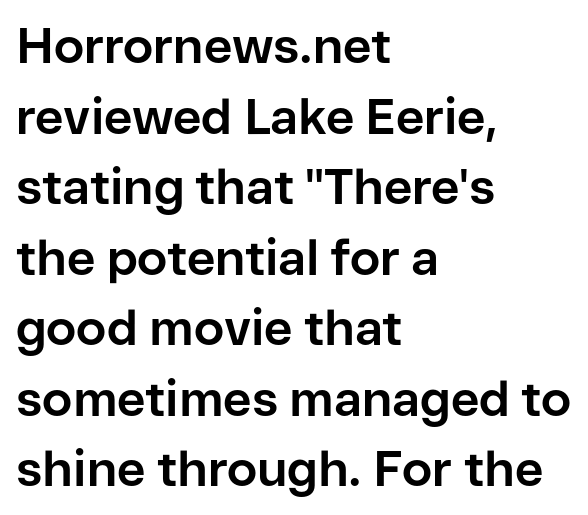
The image shows 49 px bold sans-serif type, upright; set left-aligned, normal line spacing (1.44x), normal letter spacing, not underlined; low stroke contrast and a medium x-height.
